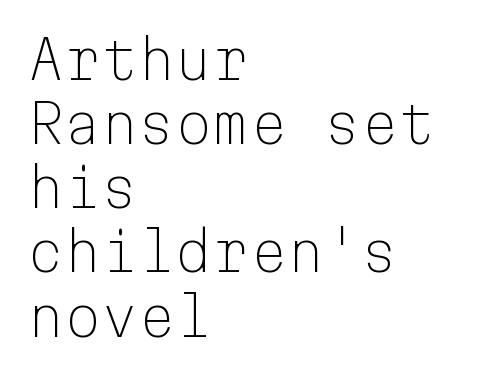
The image shows 53 px light sans-serif type, upright, monospaced; set left-aligned, line spacing 1.21x, normal letter spacing, not underlined; low stroke contrast and a medium x-height.
